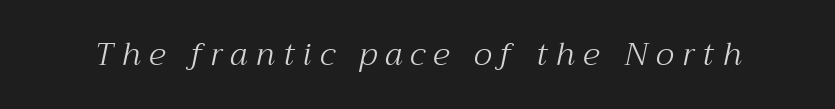
{"serif": "yes", "italic": "yes", "lean": "right", "slant_degrees": 12, "bold": "no", "weight": "light", "width": "normal", "stroke_contrast": "medium", "x_height": "medium", "monospaced": "no", "underline": "no", "letter_spacing": "wide", "letter_spacing_em": 0.26, "glyph_px": 32}
